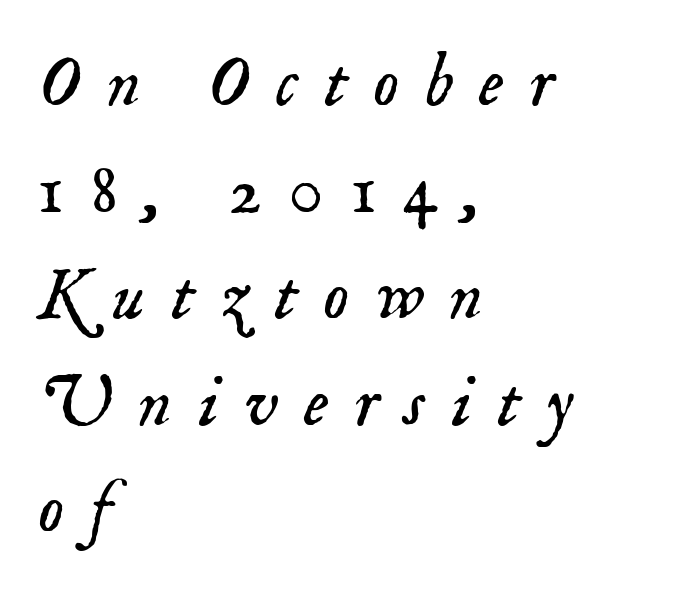
The image shows 73 px light serif type, italic (leaning right); set left-aligned, normal line spacing (1.46x), unusually wide letter spacing (+0.35 em), not underlined; low stroke contrast and a small x-height.
